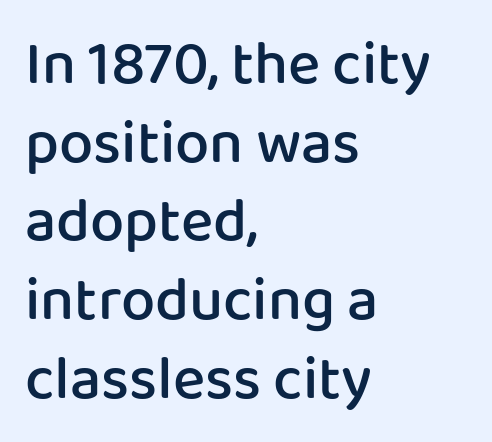
{"serif": "no", "italic": "no", "bold": "semi", "weight": "semibold", "width": "normal", "stroke_contrast": "low", "x_height": "medium", "monospaced": "no", "underline": "no", "align": "left", "line_spacing": "normal", "line_spacing_ratio": 1.29, "letter_spacing": "normal", "letter_spacing_em": 0.0, "glyph_px": 61}
